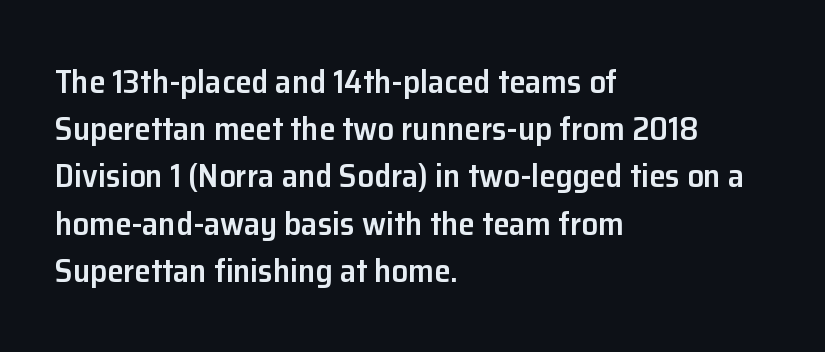
The image shows 33 px semibold sans-serif type, upright; set left-aligned, normal line spacing (1.43x), normal letter spacing, not underlined; low stroke contrast and a medium x-height.
